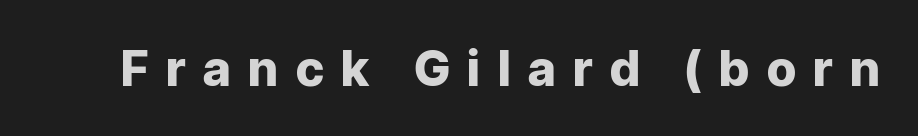
Q: Is the text bold? A: Yes.
Q: Is the text italic (slanted)? A: No, it is upright.
Q: Is the typeface a serif or a sans-serif typeface? A: Sans-serif.
Q: Is the text underlined? A: No.
Q: Is the spacing between letters normal or unusually wide? A: Unusually wide.
Q: Width (condensed, normal, or wide)? A: Normal.
Q: Stroke contrast? A: Low.
Q: x-height? A: Medium.
Q: Monospaced? A: No.
